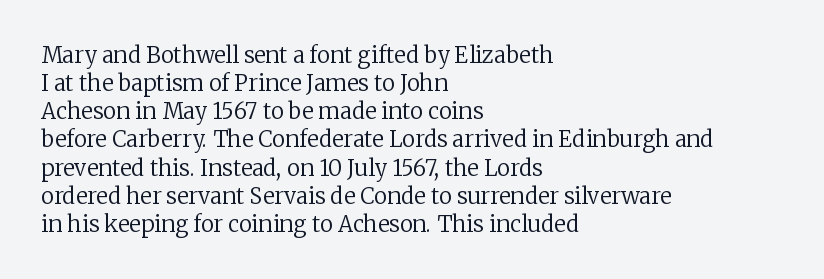
Q: Is the text bold? A: No.
Q: Is the text italic (slanted)? A: No, it is upright.
Q: Is the text underlined? A: No.
Q: How is the paragraph aligned? A: Left-aligned.
Q: Is the spacing between letters normal or unusually wide? A: Normal.
Q: Is the spacing between lines tight, normal or loose? A: Normal.
